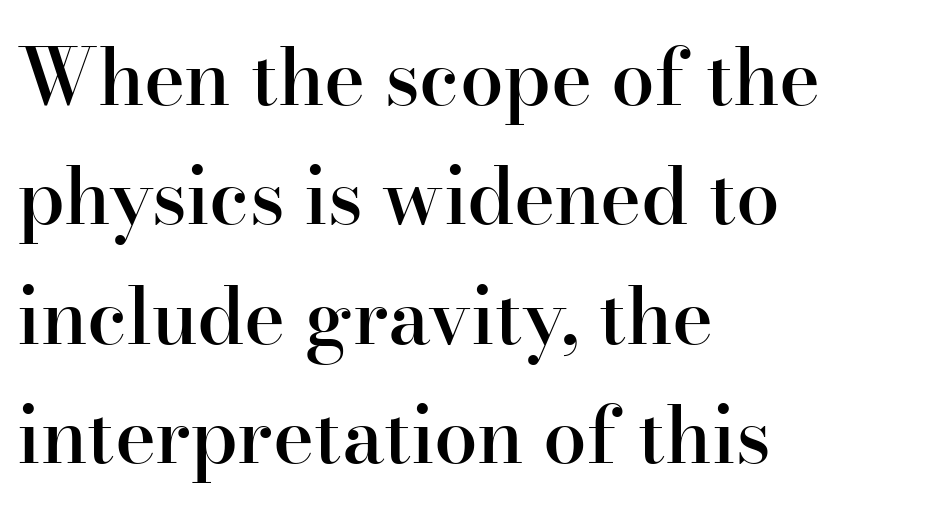
Q: Is the text bold? A: Semi-bold.
Q: Is the text italic (slanted)? A: No, it is upright.
Q: Is the typeface a serif or a sans-serif typeface? A: Serif.
Q: Is the text underlined? A: No.
Q: How is the paragraph aligned? A: Left-aligned.
Q: Is the spacing between letters normal or unusually wide? A: Normal.
Q: Is the spacing between lines tight, normal or loose? A: Normal.
Q: Width (condensed, normal, or wide)? A: Normal.
Q: Stroke contrast? A: High.
Q: x-height? A: Small.
Q: Monospaced? A: No.
